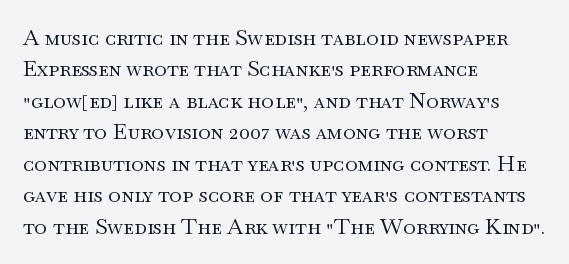
The line-height multiplier appears to be the usual default. The ragged edge is on the right, which tells us the setting is flush left. A typesetter would mark this as roman, not italic. This sample uses plain, unmodified letter spacing. No letter is thick-stroked: the sample isn't bold.
